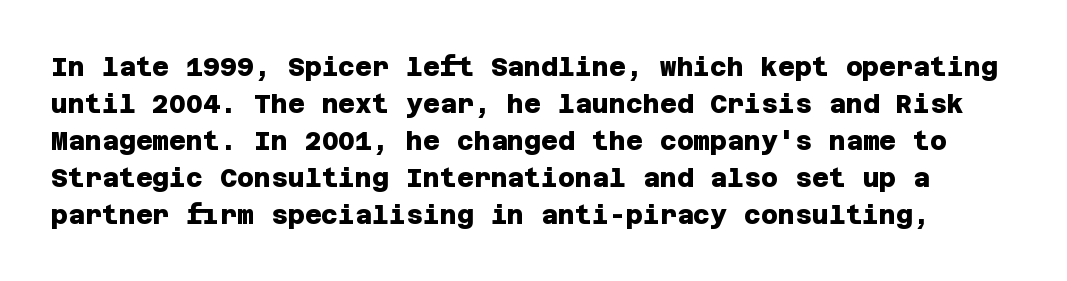
{"bold": "yes", "underline": "no", "line_spacing": "normal", "line_spacing_ratio": 1.42, "letter_spacing": "normal", "letter_spacing_em": 0.0, "glyph_px": 26}
